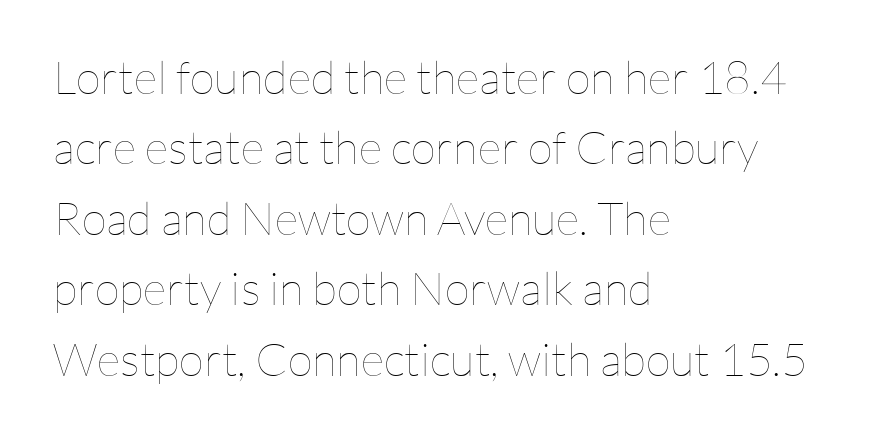
The typesetting does not lean heavy: it is not bold. When letters stand straight like this, we call the style roman or upright. Between one letter and the next there's only the usual sliver of space. Varying glyph widths throughout — classic text-font behaviour. Line spacing here is normal. A classic flush-left, rag-right setting is used for this passage.
